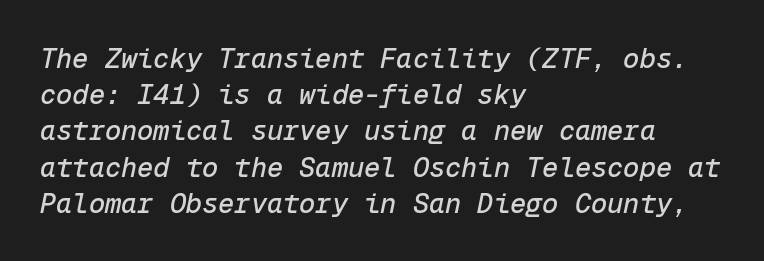
Q: Is the text italic (slanted)? A: Yes, it leans right by about 12 degrees.
Q: Is the text underlined? A: No.
Q: How is the paragraph aligned? A: Left-aligned.
Q: Is the spacing between letters normal or unusually wide? A: Normal.
Q: Is the spacing between lines tight, normal or loose? A: Normal.
